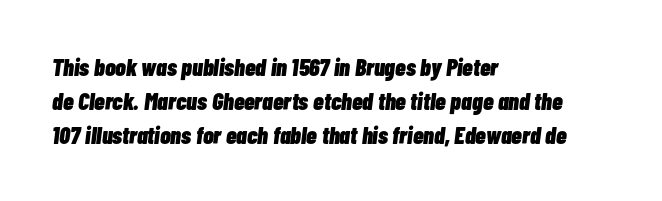
Observe the ordinary spacing: letters are neighbours, not strangers. Designer's note — italics engaged. Strokes here are thick enough to call this a true bold. The compositor pushed each line to the left boundary. A clean baseline with only descenders dipping below it.
